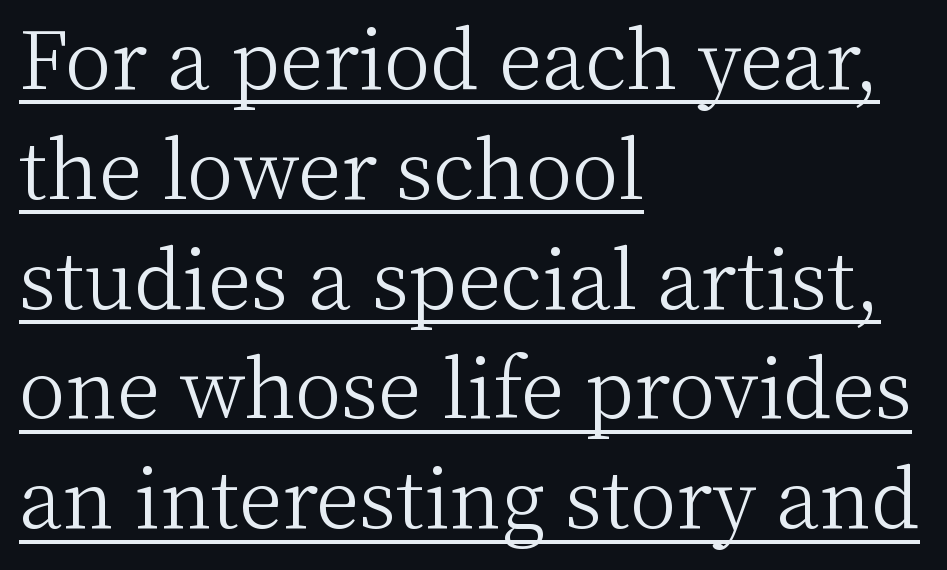
The typeface has the unassuming heft of standard copy or less. The words here are underlined. Horizontally, the lines are justified to the leading edge only. Are there feet on the stems? There are — it's a serif. Rendered with straight, roman letterforms. The horizontal fit of the characters is conventional and even.
